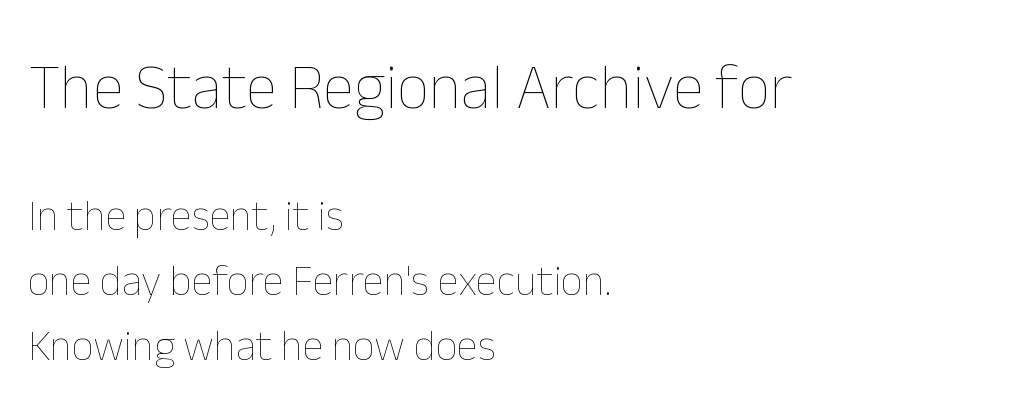
The image shows 64 px thin type, upright; set left-aligned, normal line spacing (1.51x), normal letter spacing, not underlined; the first (top) block is 1.49x larger; low stroke contrast and a medium x-height.
